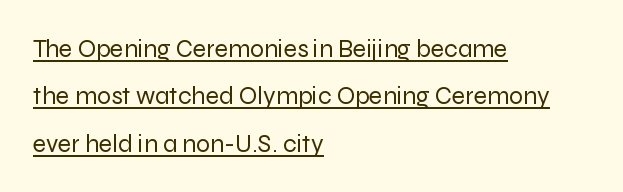
The image shows 25 px text type, upright; set left-aligned, loose line spacing (1.9x), normal letter spacing, underlined.
